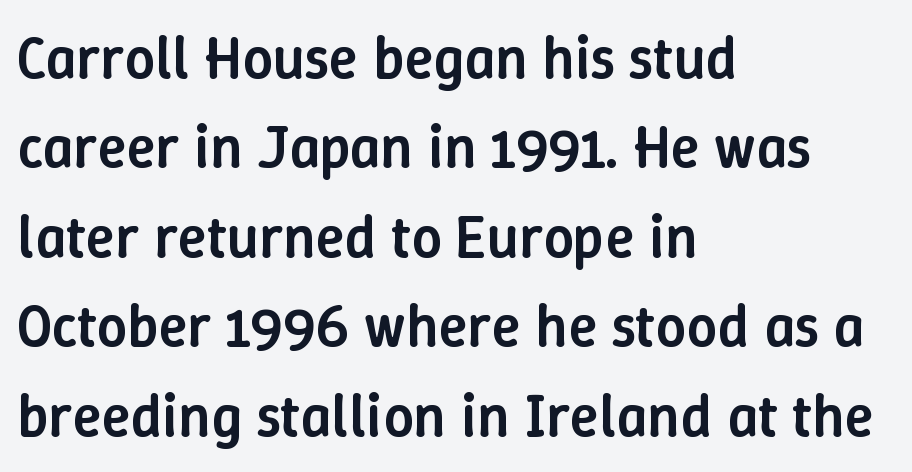
The image shows 60 px semibold type, upright; set left-aligned, normal line spacing (1.49x), normal letter spacing, not underlined; low stroke contrast and a medium x-height.
